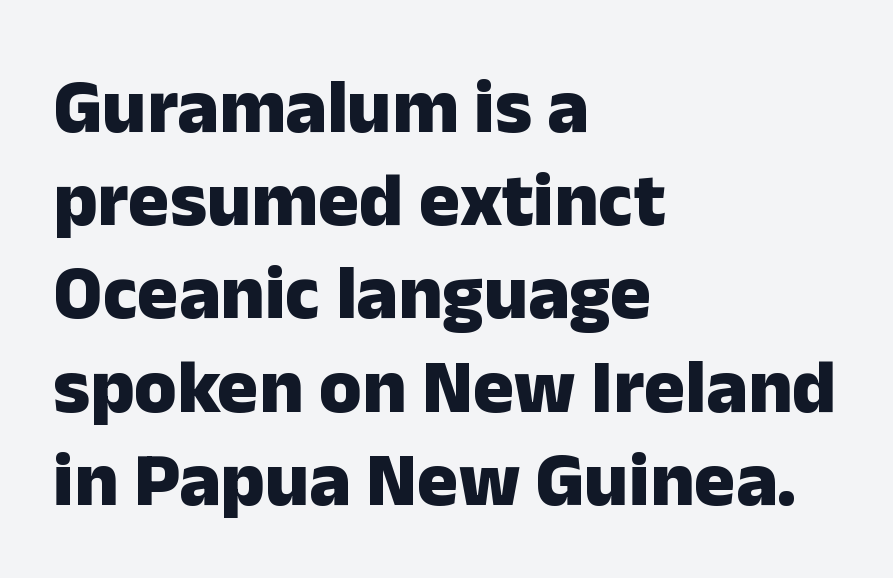
Short and long lines alike share a common starting point at left. Characters follow at the spacing the type designer built in. Do the characters align in a grid? No, the font is proportional. As a designer I'd log this as weight 700, bold. This rendering employs a face without finishing strokes, i.e., a sans-serif. The typography opts for an upright posture over an oblique one.
